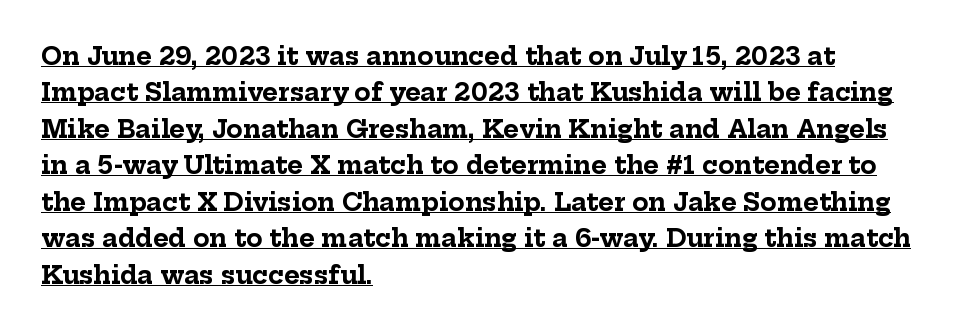
{"italic": "no", "bold": "yes", "underline": "yes", "align": "left", "line_spacing": "normal", "line_spacing_ratio": 1.52, "letter_spacing": "normal", "letter_spacing_em": 0.0, "glyph_px": 24}
